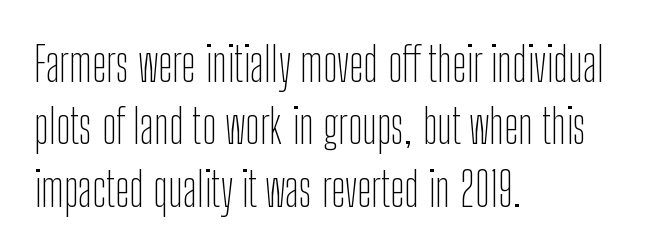
Q: Is the text bold? A: No.
Q: Is the text italic (slanted)? A: No, it is upright.
Q: Is the typeface a serif or a sans-serif typeface? A: Sans-serif.
Q: Is the text underlined? A: No.
Q: How is the paragraph aligned? A: Left-aligned.
Q: Is the spacing between letters normal or unusually wide? A: Normal.
Q: Is the spacing between lines tight, normal or loose? A: Normal.
Q: Width (condensed, normal, or wide)? A: Condensed.
Q: Stroke contrast? A: Low.
Q: x-height? A: Medium.
Q: Monospaced? A: No.
